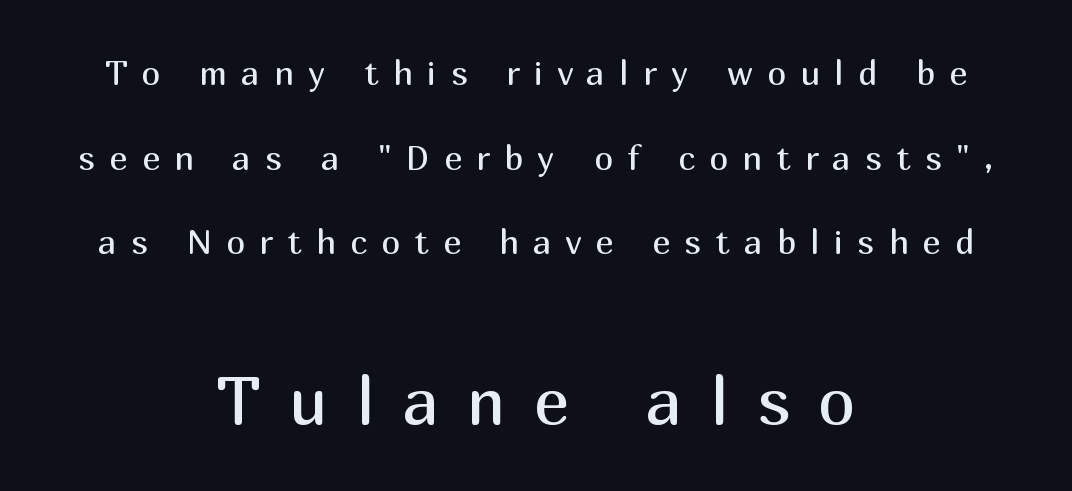
The image shows 67 px regular-weight sans-serif type, upright; set centered, loose line spacing (2.49x), unusually wide letter spacing (+0.42 em), not underlined; the second (bottom) block is 1.97x larger; medium stroke contrast and a medium x-height.
